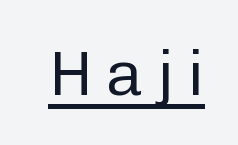
Notice how the stems are strictly vertical — no italics here. A typographer would call this underscored text. A typesetter would call this proportional, since set widths differ per character. The letters look calm and open, with moderate or lighter stems. The line texture is sparse and dotted thanks to wide tracking.
